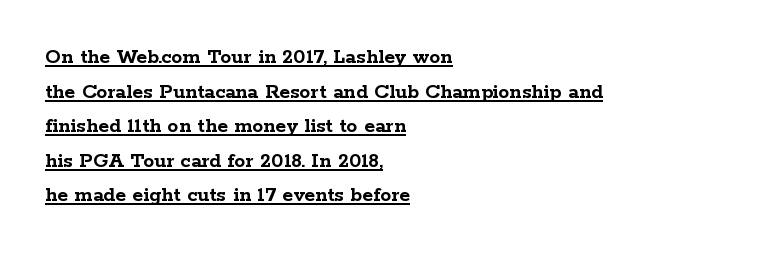
Is the type bold? Yes — the strokes are clearly thick and heavy. Letter spacing: default. You can see a thin bar hugging the bottom of the glyphs. Summary of vertical rhythm: regular, with standard interline spacing.
